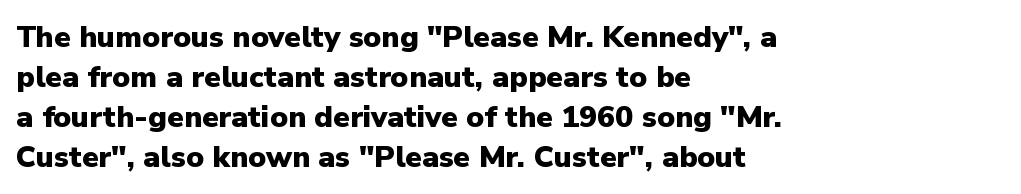
The image shows 30 px heavy sans-serif type, upright; set left-aligned, normal line spacing (1.33x), normal letter spacing, not underlined; low stroke contrast and a medium x-height.
